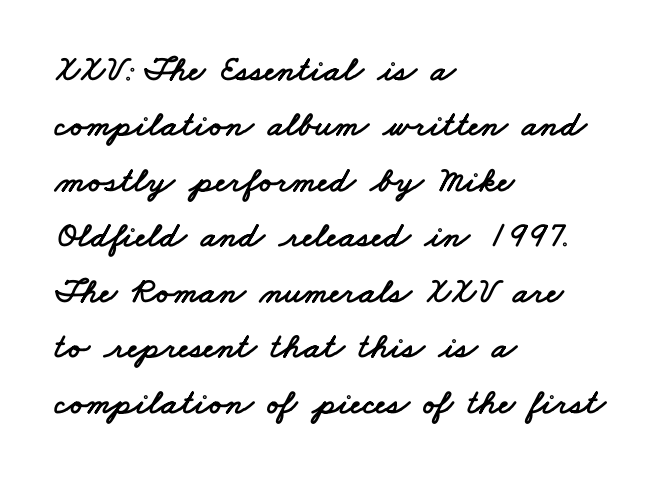
{"serif": "no", "width": "wide", "stroke_contrast": "low", "x_height": "small", "monospaced": "no", "underline": "no", "align": "left", "line_spacing": "normal", "line_spacing_ratio": 1.54, "letter_spacing": "normal", "letter_spacing_em": 0.0, "glyph_px": 36}
